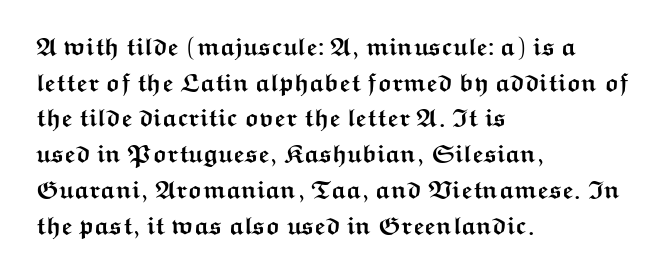
The image shows 25 px bold type, upright; set left-aligned, normal line spacing (1.43x), normal letter spacing, not underlined.
